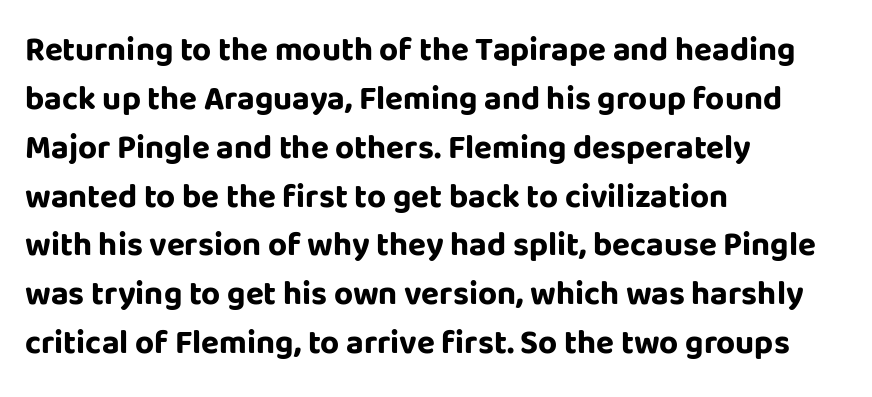
The image shows 33 px bold sans-serif type, upright; set left-aligned, normal line spacing (1.48x), normal letter spacing, not underlined; low stroke contrast and a large x-height.
